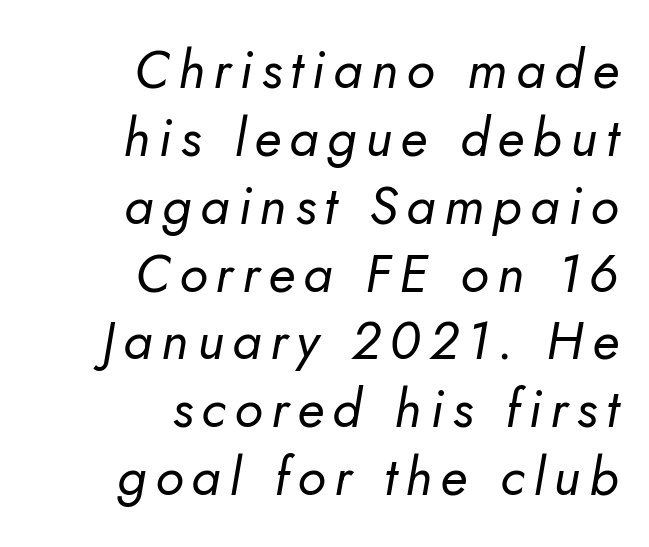
The image shows 53 px regular-weight type, italic (leaning right); set right-aligned, normal line spacing (1.28x), not underlined; low stroke contrast and a small x-height.
